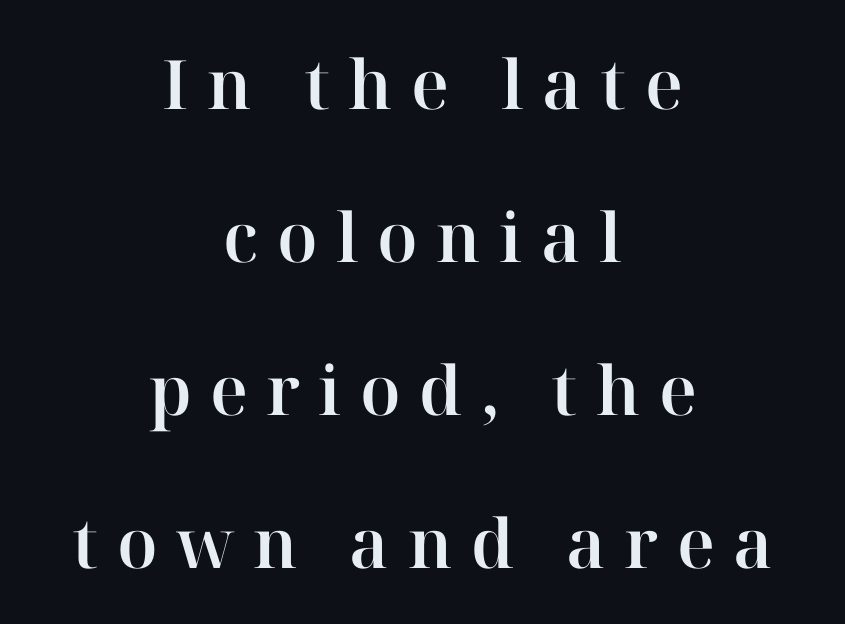
{"serif": "yes", "italic": "no", "width": "normal", "stroke_contrast": "high", "x_height": "medium", "monospaced": "no", "underline": "no", "align": "center", "line_spacing": "loose", "line_spacing_ratio": 2.25, "letter_spacing": "wide", "letter_spacing_em": 0.27, "glyph_px": 68}
